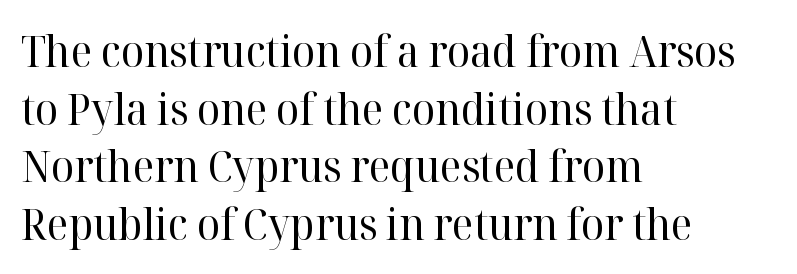
{"serif": "yes", "italic": "no", "bold": "no", "weight": "regular", "width": "normal", "stroke_contrast": "high", "x_height": "medium", "monospaced": "no", "underline": "no", "align": "left", "line_spacing": "normal", "line_spacing_ratio": 1.34, "letter_spacing": "normal", "letter_spacing_em": 0.0, "glyph_px": 43}
